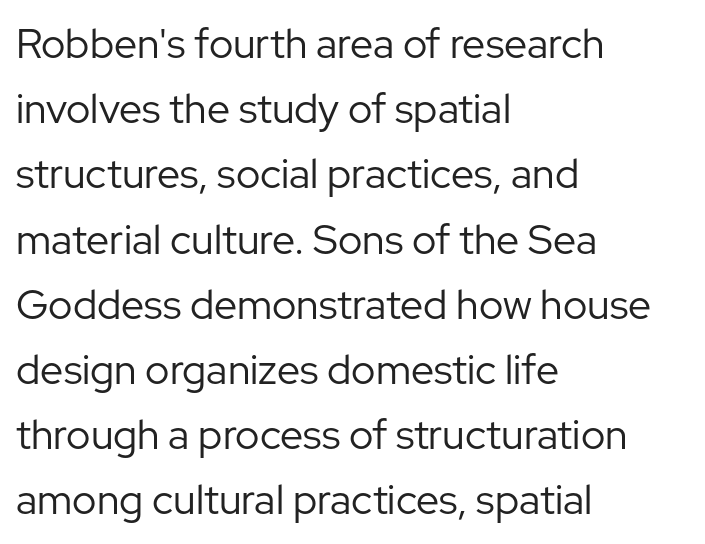
The image shows 41 px regular-weight sans-serif type, upright; set left-aligned, normal line spacing (1.59x), normal letter spacing, not underlined; low stroke contrast and a medium x-height.
